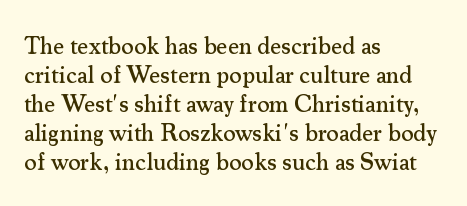
The image shows 24 px text type, upright; set left-aligned, line spacing 1.21x, normal letter spacing, not underlined.
